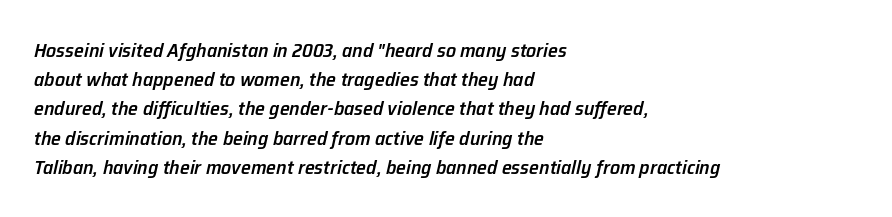
{"italic": "yes", "lean": "right", "slant_degrees": 12, "bold": "semi", "underline": "no", "align": "left", "line_spacing": "normal", "line_spacing_ratio": 1.46, "letter_spacing": "normal", "letter_spacing_em": 0.0, "glyph_px": 20}
